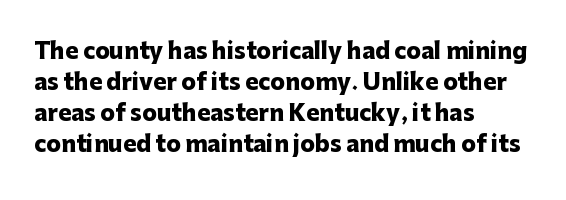
{"italic": "no", "bold": "yes", "underline": "no", "align": "left", "line_spacing": "normal", "line_spacing_ratio": 1.41, "letter_spacing": "normal", "letter_spacing_em": 0.0, "glyph_px": 22}
